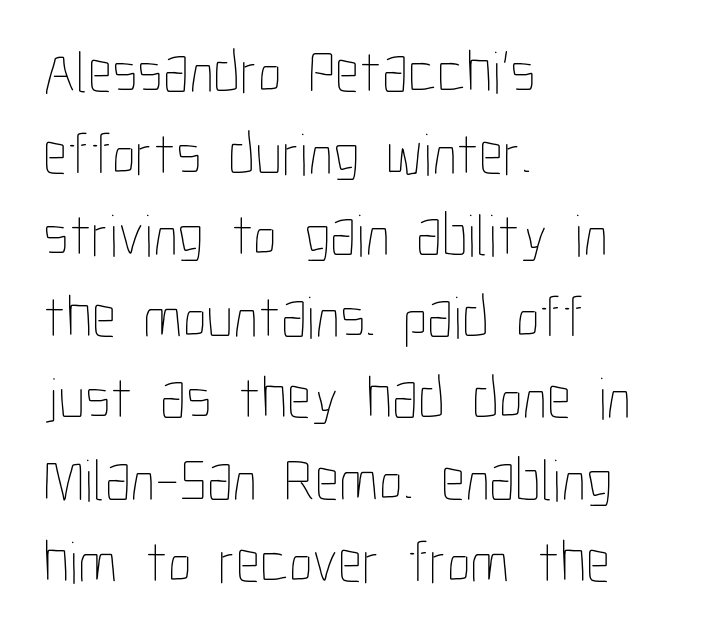
The image shows 60 px thin, condensed type, upright; set left-aligned, normal line spacing (1.36x), normal letter spacing, not underlined; low stroke contrast and a medium x-height.
